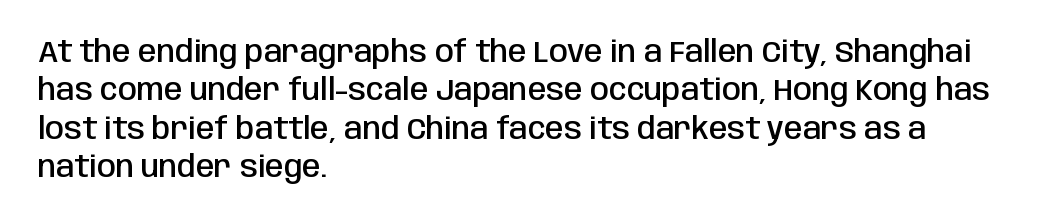
Q: Is the text bold? A: Semi-bold.
Q: Is the text italic (slanted)? A: No, it is upright.
Q: Is the typeface a serif or a sans-serif typeface? A: Sans-serif.
Q: Is the text underlined? A: No.
Q: How is the paragraph aligned? A: Left-aligned.
Q: Is the spacing between letters normal or unusually wide? A: Normal.
Q: Is the spacing between lines tight, normal or loose? A: Normal.
Q: Width (condensed, normal, or wide)? A: Condensed.
Q: Stroke contrast? A: Low.
Q: x-height? A: Large.
Q: Monospaced? A: No.
